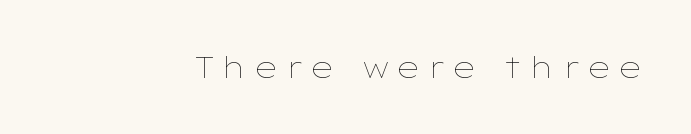
A quiet, ordinary-to-light weight characterises the typeface. The letters stand upright; this is a roman face. Do the characters align in a grid? No, the font is proportional. The glyphs are unaccompanied by any horizontal stroke below them. The tracking jumps out immediately: characters are airy and widely separated.
